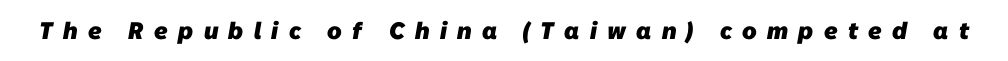
The image shows 24 px bold type; set unusually wide letter spacing (+0.43 em), not underlined.
